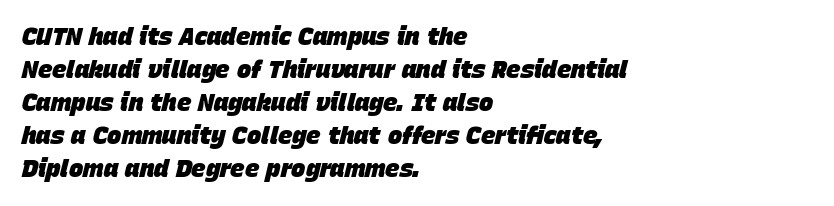
{"italic": "yes", "lean": "right", "slant_degrees": 15, "bold": "yes", "underline": "no", "align": "left", "line_spacing": "normal", "line_spacing_ratio": 1.38, "letter_spacing": "normal", "letter_spacing_em": 0.0, "glyph_px": 24}
